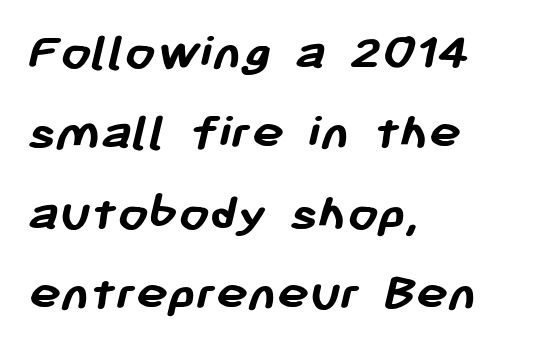
Q: Is the text bold? A: Yes.
Q: Is the typeface a serif or a sans-serif typeface? A: Sans-serif.
Q: Is the text underlined? A: No.
Q: How is the paragraph aligned? A: Left-aligned.
Q: Is the spacing between letters normal or unusually wide? A: Normal.
Q: Is the spacing between lines tight, normal or loose? A: Normal.
Q: Width (condensed, normal, or wide)? A: Normal.
Q: Stroke contrast? A: Low.
Q: x-height? A: Medium.
Q: Monospaced? A: No.
